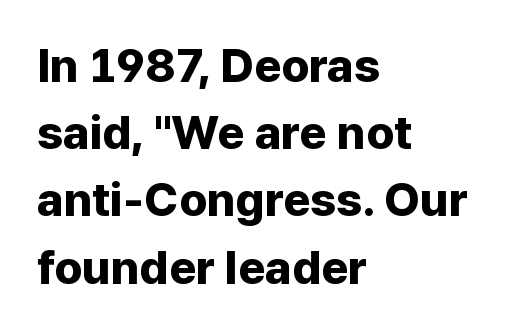
{"serif": "no", "italic": "no", "bold": "yes", "weight": "bold", "width": "normal", "stroke_contrast": "low", "x_height": "medium", "monospaced": "no", "underline": "no", "align": "left", "line_spacing": "normal", "line_spacing_ratio": 1.43, "letter_spacing": "normal", "letter_spacing_em": 0.0, "glyph_px": 47}
